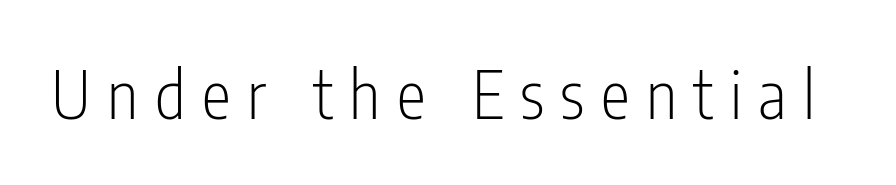
{"serif": "no", "italic": "no", "bold": "no", "weight": "light", "width": "condensed", "stroke_contrast": "low", "x_height": "medium", "monospaced": "no", "underline": "no", "letter_spacing": "wide", "letter_spacing_em": 0.25, "glyph_px": 66}
